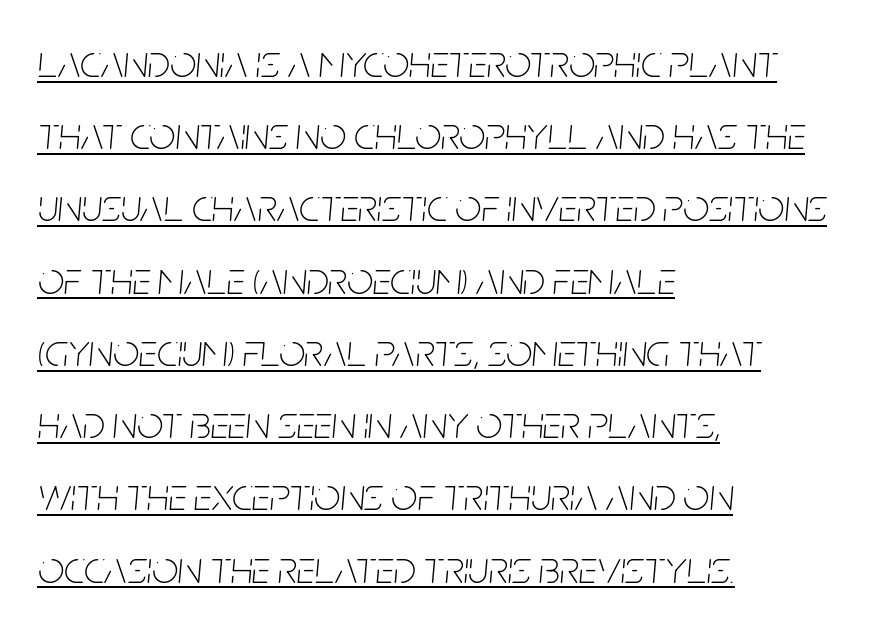
Q: Is the text bold? A: No.
Q: Is the text italic (slanted)? A: Yes, it leans right by about 5 degrees.
Q: Is the text underlined? A: Yes.
Q: How is the paragraph aligned? A: Left-aligned.
Q: Is the spacing between letters normal or unusually wide? A: Normal.
Q: Is the spacing between lines tight, normal or loose? A: Normal.
Q: Width (condensed, normal, or wide)? A: Condensed.
Q: Stroke contrast? A: Low.
Q: x-height? A: Large.
Q: Monospaced? A: No.
